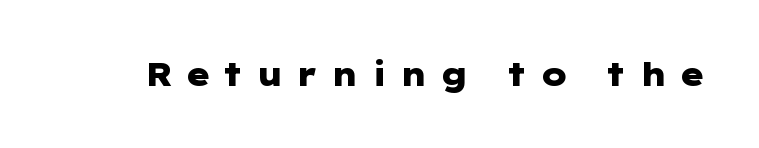
The words here are not underlined. The tracking reads as deliberately expanded to a designer's eye. Weight check: bold — yes, fully. Type style note: lacks serifs. Tall strokes in this sample are plumb rather than angled.
